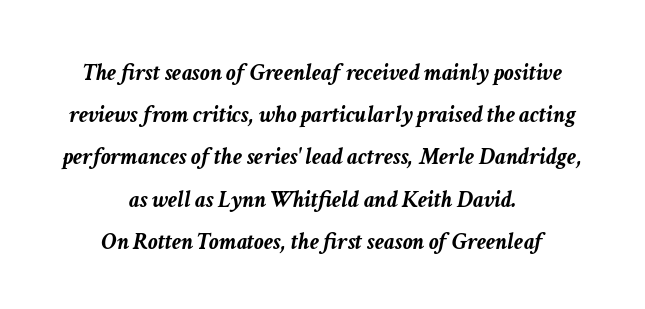
The image shows 24 px bold type, italic (leaning right); set centered, line spacing 1.76x, normal letter spacing, not underlined.
